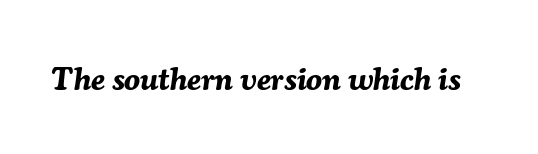
{"italic": "yes", "lean": "right", "slant_degrees": 7, "bold": "yes", "weight": "bold", "width": "normal", "stroke_contrast": "medium", "x_height": "medium", "monospaced": "no", "underline": "no", "letter_spacing": "normal", "letter_spacing_em": 0.0, "glyph_px": 32}
